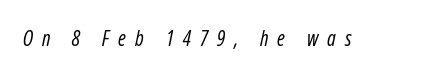
Each row of text sits above clean, open space. In terms of posture, this sample is oblique. The weight would be labelled regular, book, light, or lighter still. The tracking jumps out immediately: characters are airy and widely separated.
